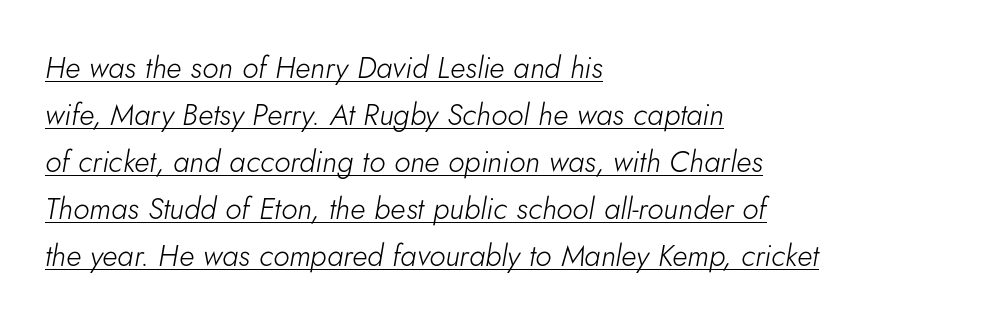
Line beginnings align vertically; line endings do not. Characters are canted at an angle relative to the baseline's perpendicular. Bold? No — there's no thickening of the strokes. The passage shown is underscored from start to finish. The tracking reads as untouched default to a designer's eye. Leading: standard.
